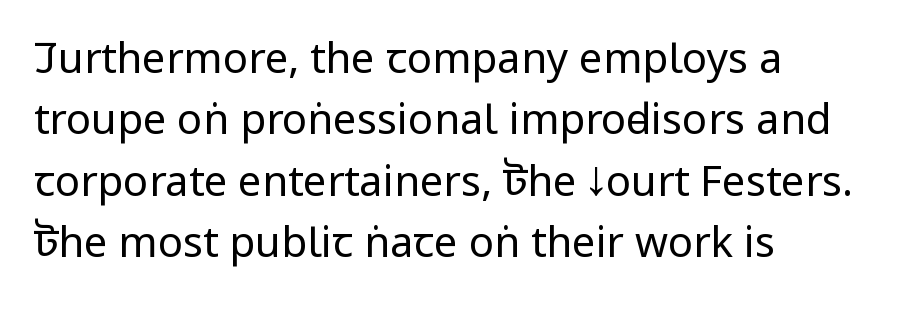
Q: Is the text bold? A: No.
Q: Is the text italic (slanted)? A: No, it is upright.
Q: Is the typeface a serif or a sans-serif typeface? A: Sans-serif.
Q: Is the text underlined? A: No.
Q: How is the paragraph aligned? A: Left-aligned.
Q: Is the spacing between letters normal or unusually wide? A: Normal.
Q: Is the spacing between lines tight, normal or loose? A: Normal.
Q: Width (condensed, normal, or wide)? A: Condensed.
Q: Stroke contrast? A: Low.
Q: x-height? A: Large.
Q: Monospaced? A: No.
